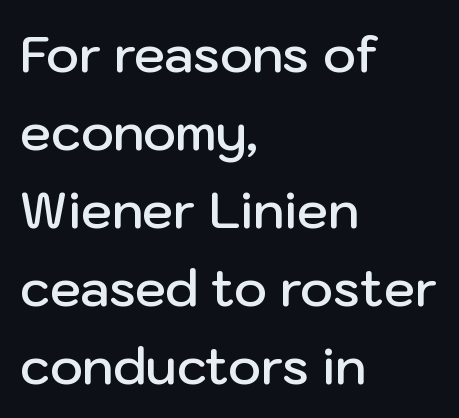
Q: Is the text bold? A: Semi-bold.
Q: Is the text italic (slanted)? A: No, it is upright.
Q: Is the typeface a serif or a sans-serif typeface? A: Sans-serif.
Q: Is the text underlined? A: No.
Q: How is the paragraph aligned? A: Left-aligned.
Q: Is the spacing between letters normal or unusually wide? A: Normal.
Q: Is the spacing between lines tight, normal or loose? A: Normal.
Q: Width (condensed, normal, or wide)? A: Normal.
Q: Stroke contrast? A: Low.
Q: x-height? A: Medium.
Q: Monospaced? A: No.
